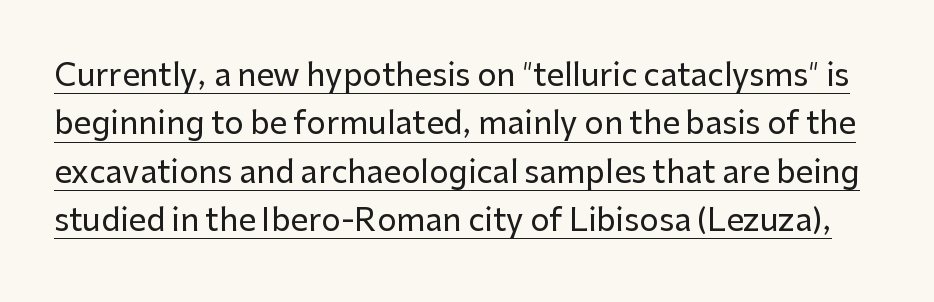
The face used here is proportionally spaced, like ordinary book or web type. In terms of letterspacing, this is plain default setting. The lines sit at an ordinary, default distance from one another. The rendered words wear a rule along their underside. In terms of posture, this sample is upright. Serif or sans? Sans — the stroke terminals are bare.
